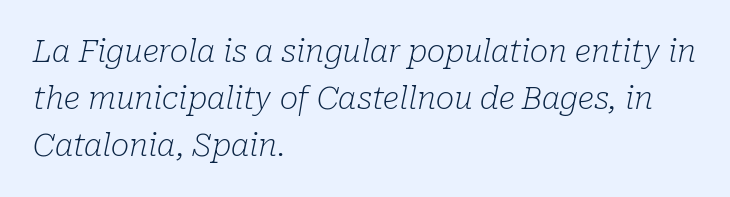
How would I describe the line gaps? Plain and ordinary. Small tapered or slab feet sit at the stroke ends, so this counts as serif. Any mark beneath the type? The region is blank. Bold? No — there's no thickening of the strokes. The paragraph has a hard left edge and a soft right edge.
